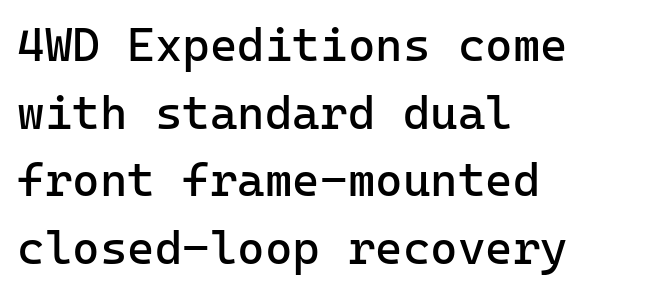
The image shows 47 px regular-weight sans-serif type, upright; set left-aligned, normal line spacing (1.44x), normal letter spacing, not underlined; low stroke contrast and a medium x-height.
